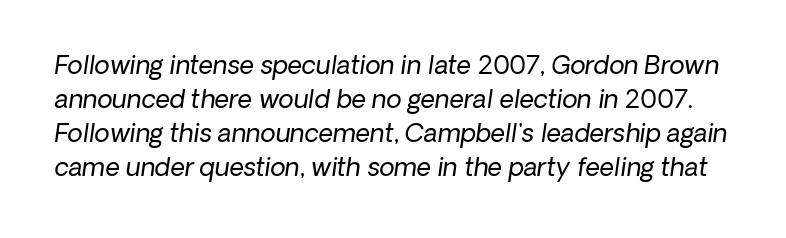
Summary of vertical rhythm: regular, with standard interline spacing. These glyphs show unthickened strokes, regular width or finer. Looking at the ascenders, they clearly lean. The baseline area is clear. What stands out about the letter spacing? Nothing — it is the standard amount.
